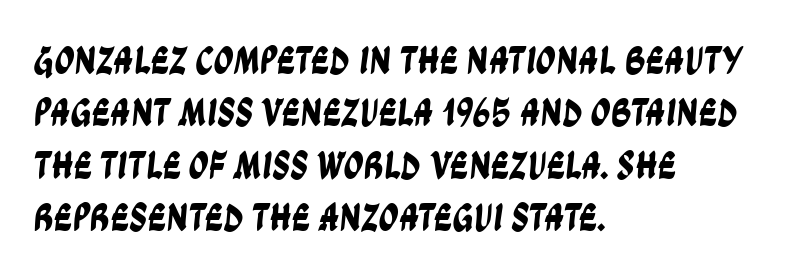
The letterforms sit shoulder to shoulder at normal distance. Each letter keeps its own natural width here, so spacing adapts to shape. Leftover space on each line is placed entirely after the last word. What's the leading like? Ordinary, nothing unusual. Check where the strokes stop: nothing finishes them off — pure sans.
